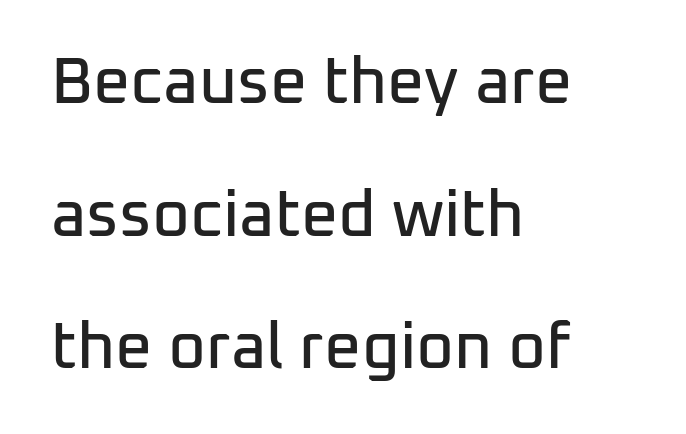
{"serif": "no", "italic": "no", "width": "normal", "stroke_contrast": "low", "x_height": "medium", "monospaced": "no", "underline": "no", "align": "left", "line_spacing": "loose", "line_spacing_ratio": 2.04, "letter_spacing": "normal", "letter_spacing_em": 0.0, "glyph_px": 65}
